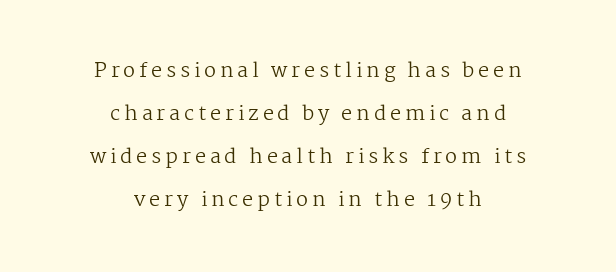
Q: Is the text bold? A: No.
Q: Is the text italic (slanted)? A: No, it is upright.
Q: Is the text underlined? A: No.
Q: How is the paragraph aligned? A: Centered.
Q: Is the spacing between lines tight, normal or loose? A: Loose.
